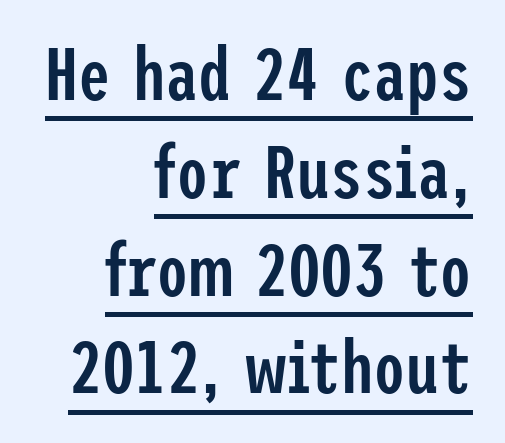
Q: Is the text bold? A: Semi-bold.
Q: Is the text italic (slanted)? A: No, it is upright.
Q: Is the typeface a serif or a sans-serif typeface? A: Sans-serif.
Q: Is the text underlined? A: Yes.
Q: How is the paragraph aligned? A: Right-aligned.
Q: Is the spacing between letters normal or unusually wide? A: Normal.
Q: Is the spacing between lines tight, normal or loose? A: Normal.
Q: Width (condensed, normal, or wide)? A: Condensed.
Q: Stroke contrast? A: Low.
Q: x-height? A: Medium.
